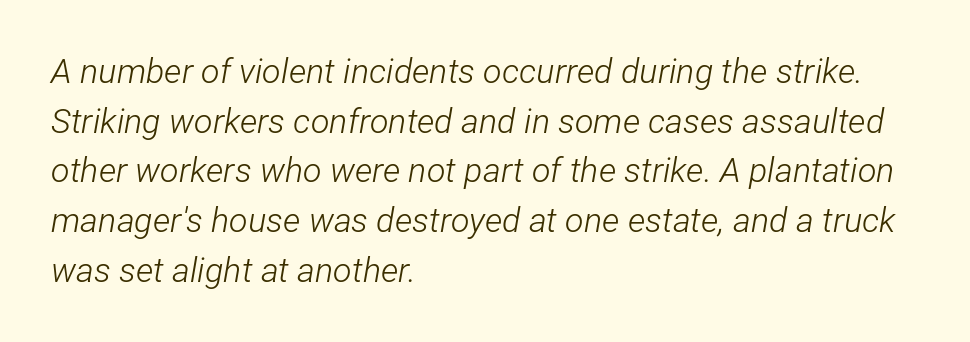
The image shows 34 px light, condensed type, italic (leaning right); set left-aligned, normal line spacing (1.46x), normal letter spacing, not underlined; low stroke contrast and a medium x-height.
